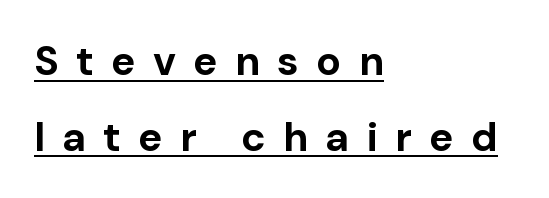
The tracking reads as deliberately expanded to a designer's eye. Strong, thick strokes mark this as bold type. Short and long lines alike share a common starting point at left. The axis of the letterforms is exactly vertical. Note the varied advance widths — an 'i' is clearly narrower than an 'm'.
